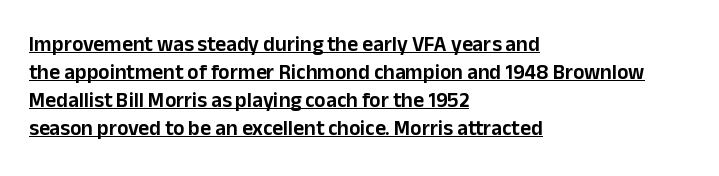
Notice how a bar underscores the lettering throughout. A typesetter would call this zero additional tracking. Do the letters lean? They stand straight. Notice how the passage keeps a crisp vertical edge on the left only. How would I describe the line gaps? Plain and ordinary.
